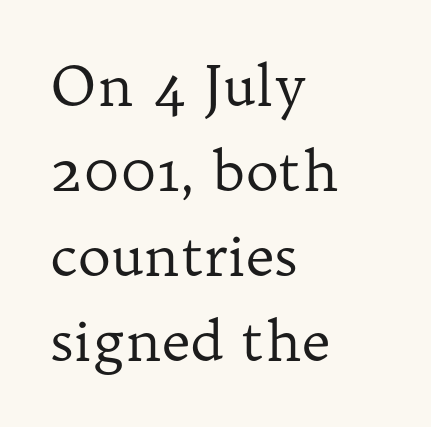
Q: Is the text bold? A: No.
Q: Is the text italic (slanted)? A: No, it is upright.
Q: Is the typeface a serif or a sans-serif typeface? A: Serif.
Q: Is the text underlined? A: No.
Q: How is the paragraph aligned? A: Left-aligned.
Q: Is the spacing between letters normal or unusually wide? A: Normal.
Q: Is the spacing between lines tight, normal or loose? A: Normal.
Q: Width (condensed, normal, or wide)? A: Normal.
Q: Stroke contrast? A: Low.
Q: x-height? A: Medium.
Q: Monospaced? A: No.
